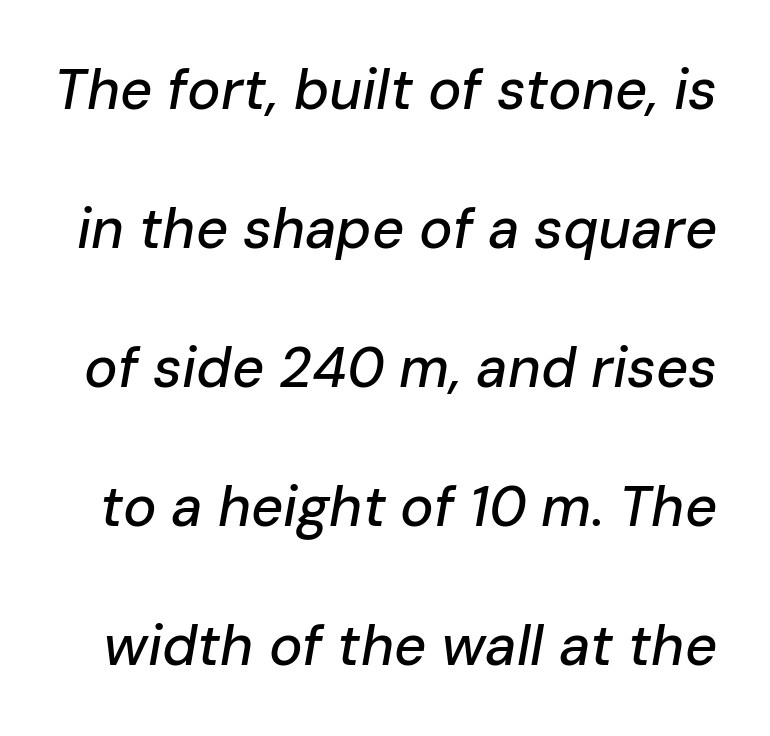
Rows of type keep a wide berth in the vertical direction. You could not count columns in this text — the font is proportionally spaced. Glance below the letters and you will spot only blank space. Standard letterfit; no display-style spreading of the glyphs. Posture: slanted.
